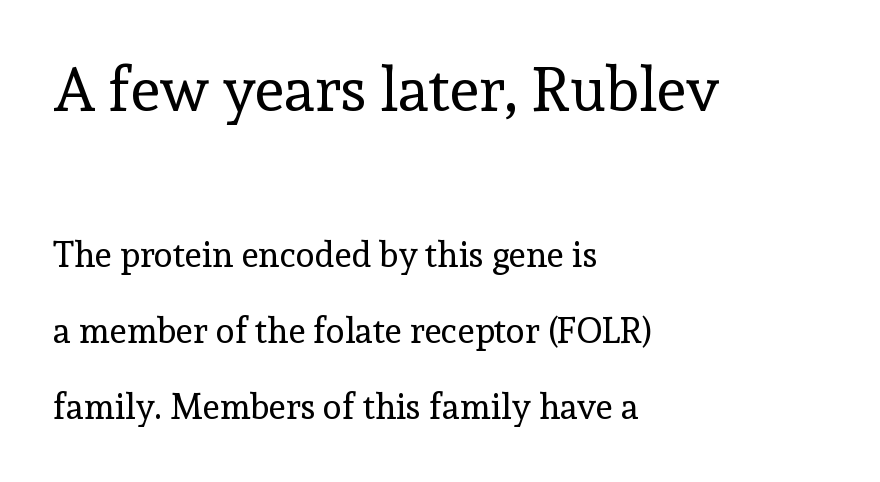
A bare baseline throughout the passage. Classification — serif. A typesetter would call this zero additional tracking. A quiet, ordinary-to-light weight characterises the typeface.
